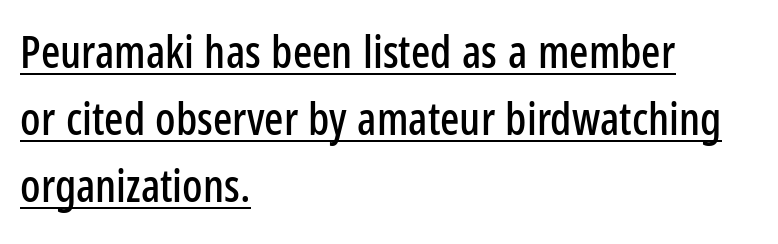
Regular leading. This is sans-serif lettering, the kind often seen on screens and signage. Compared with a centered layout, this one pins lines to the left instead. Characters follow at the spacing the type designer built in. Every character sits straight up, as roman type does. Do the characters align in a grid? No, the font is proportional.
